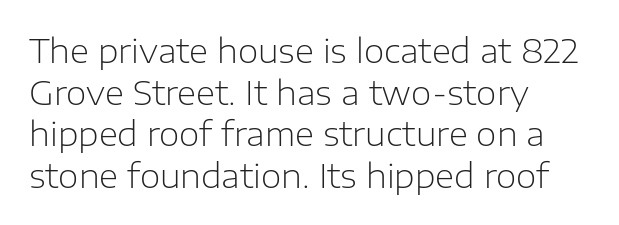
The image shows 33 px light sans-serif type, upright; set left-aligned, normal line spacing (1.26x), normal letter spacing, not underlined; low stroke contrast and a medium x-height.
